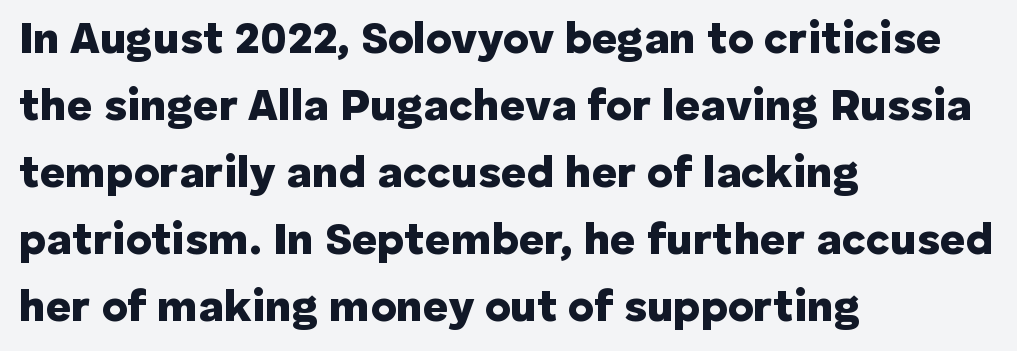
Letter spacing: default. Italic? Not at all — the glyphs are vertical. As a designer I'd log this as weight 700, bold. If you drew a ruler down the left edge, every line would touch it.
